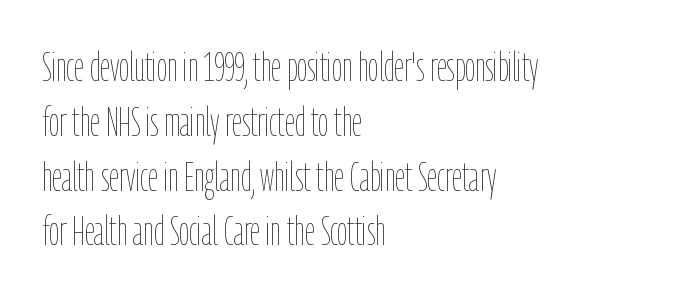
The image shows 40 px thin, condensed type, upright; set left-aligned, normal line spacing (1.37x), normal letter spacing, not underlined; low stroke contrast and a medium x-height.
